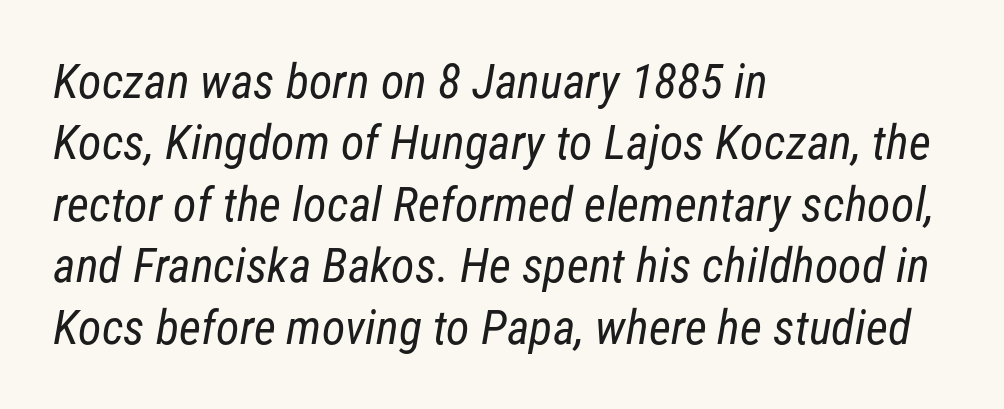
Q: Is the text bold? A: No.
Q: Is the typeface a serif or a sans-serif typeface? A: Sans-serif.
Q: Is the text underlined? A: No.
Q: How is the paragraph aligned? A: Left-aligned.
Q: Is the spacing between letters normal or unusually wide? A: Normal.
Q: Is the spacing between lines tight, normal or loose? A: Normal.
Q: Width (condensed, normal, or wide)? A: Condensed.
Q: Stroke contrast? A: Low.
Q: x-height? A: Medium.
Q: Monospaced? A: No.
